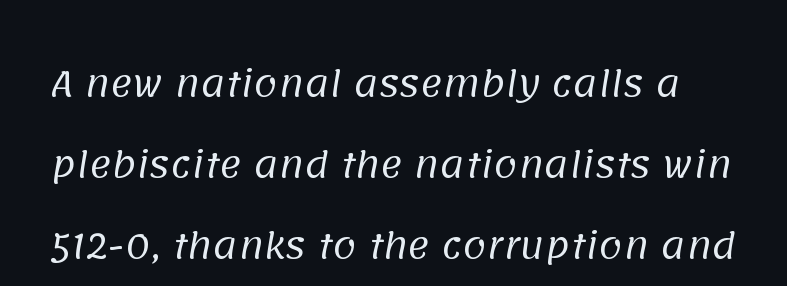
Q: Is the text bold? A: No.
Q: Is the typeface a serif or a sans-serif typeface? A: Sans-serif.
Q: Is the text underlined? A: No.
Q: Is the spacing between letters normal or unusually wide? A: Normal.
Q: Is the spacing between lines tight, normal or loose? A: Loose.
Q: Width (condensed, normal, or wide)? A: Normal.
Q: Stroke contrast? A: Low.
Q: x-height? A: Large.
Q: Monospaced? A: No.
